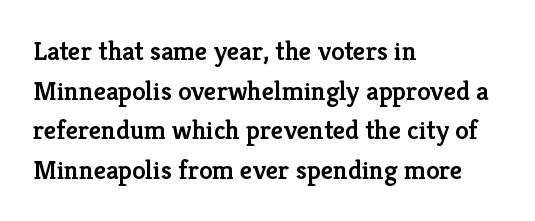
The image shows 27 px text type, upright; set left-aligned, normal line spacing (1.47x), normal letter spacing, not underlined.
